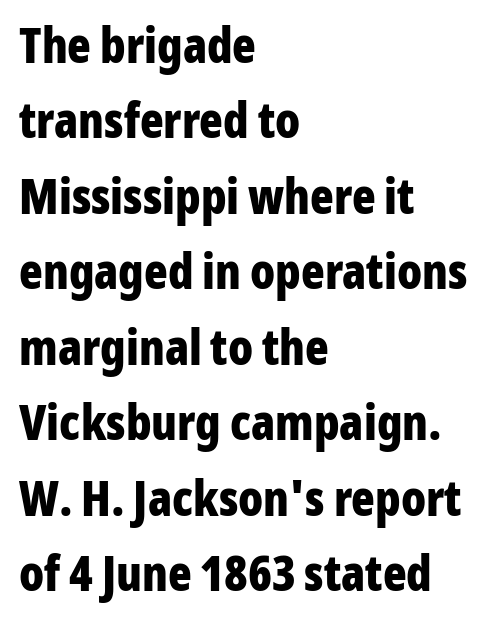
Q: Is the text bold? A: Yes.
Q: Is the text italic (slanted)? A: No, it is upright.
Q: Is the typeface a serif or a sans-serif typeface? A: Sans-serif.
Q: Is the text underlined? A: No.
Q: How is the paragraph aligned? A: Left-aligned.
Q: Is the spacing between letters normal or unusually wide? A: Normal.
Q: Is the spacing between lines tight, normal or loose? A: Normal.
Q: Width (condensed, normal, or wide)? A: Condensed.
Q: Stroke contrast? A: Low.
Q: x-height? A: Medium.
Q: Monospaced? A: No.
